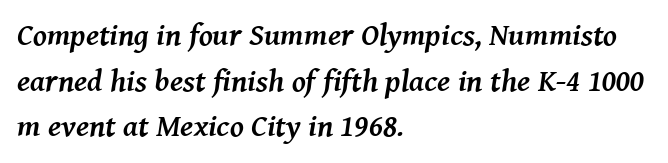
The image shows 31 px semibold serif type, italic (leaning right); set left-aligned, normal line spacing (1.47x), normal letter spacing, not underlined; medium stroke contrast and a medium x-height.
